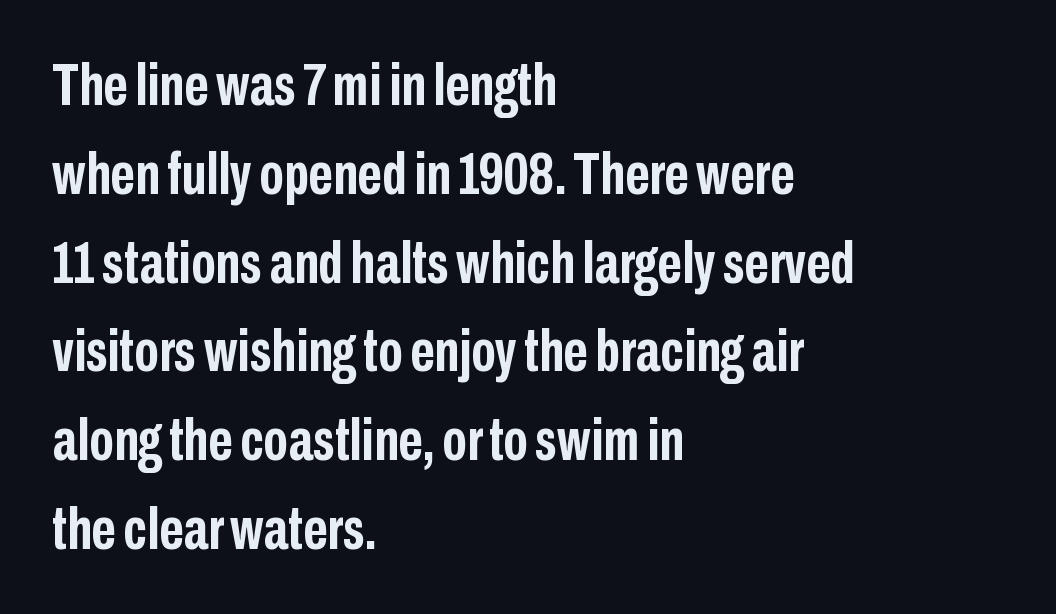
Q: Is the text bold? A: Yes.
Q: Is the text italic (slanted)? A: No, it is upright.
Q: Is the typeface a serif or a sans-serif typeface? A: Sans-serif.
Q: Is the text underlined? A: No.
Q: How is the paragraph aligned? A: Left-aligned.
Q: Is the spacing between letters normal or unusually wide? A: Normal.
Q: Is the spacing between lines tight, normal or loose? A: Normal.
Q: Width (condensed, normal, or wide)? A: Condensed.
Q: Stroke contrast? A: Low.
Q: x-height? A: Medium.
Q: Monospaced? A: No.
